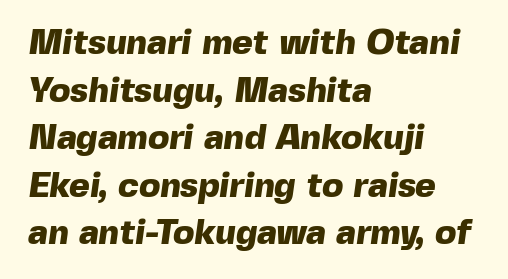
The image shows 35 px heavy sans-serif type; set left-aligned, normal line spacing (1.36x), normal letter spacing, not underlined; a medium x-height.
